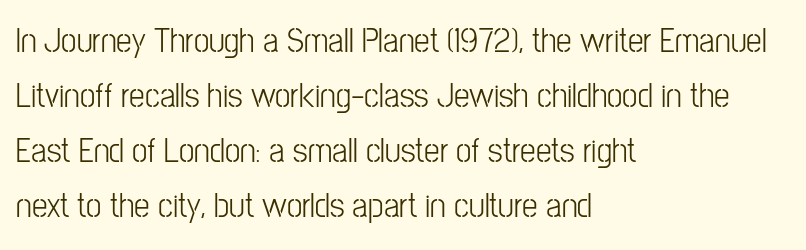
Look at the tracking — it's just the regular setting, nothing added. Short and long lines alike share a common starting point at left. Is the stroke heavy? The answer is a plain regular-or-lighter. Here the designer chose a conventional face with non-uniform glyph widths.
